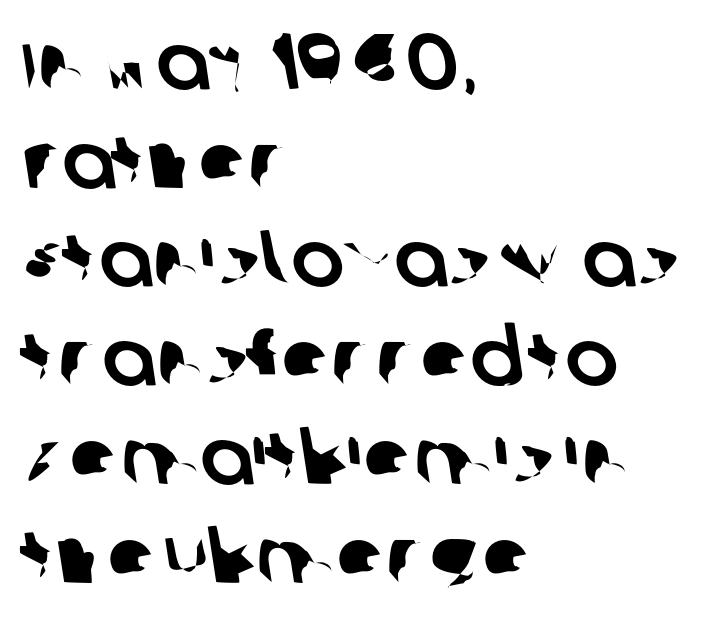
Lines of text with bare space underneath. Compared with typical body copy, the letter spacing here is the same. Teacher's note: observe the even left margin — that is flush-left alignment. How would I describe the line gaps? Plain and ordinary. The glyphs in this specimen are sans serif. The rendering uses natural spacing where letterforms have individual widths.
